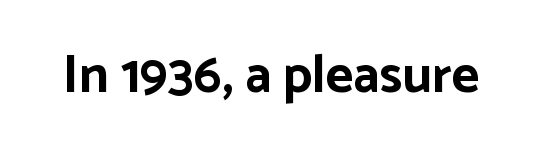
The image shows 53 px bold sans-serif type, upright; set normal letter spacing, not underlined; low stroke contrast and a medium x-height.
